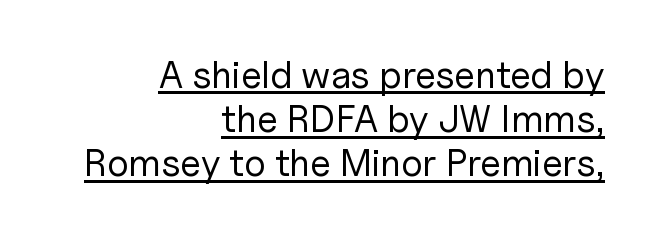
No feet cap the strokes, marking this as sans-serif type. The font's upright variant was chosen for this text. Do the characters align in a grid? No, the font is proportional. The sample's only ornament is a line tracing under the words.
